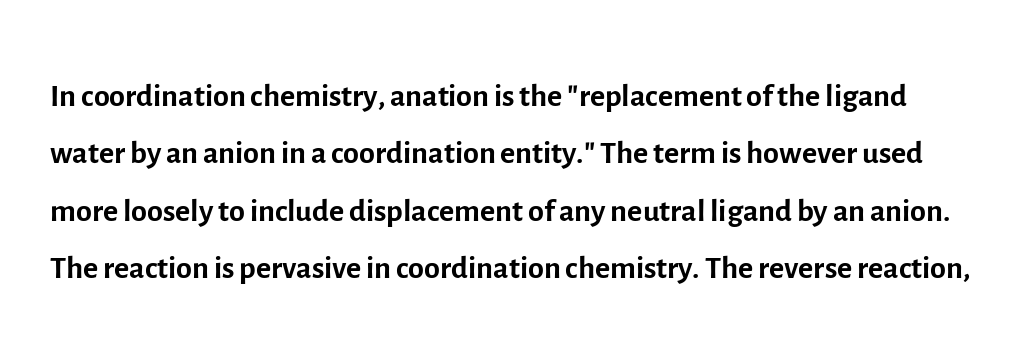
The image shows 46 px regular-weight sans-serif type, upright; set normal line spacing (1.25x), normal letter spacing, not underlined; a medium x-height.
